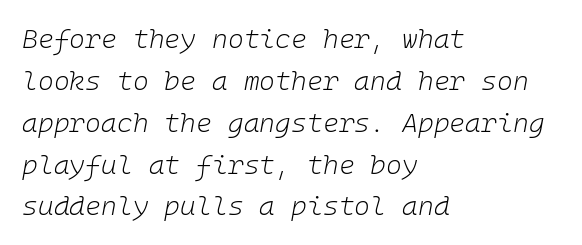
Q: Is the text bold? A: No.
Q: Is the text italic (slanted)? A: Yes, it leans right by about 10 degrees.
Q: Is the text underlined? A: No.
Q: How is the paragraph aligned? A: Left-aligned.
Q: Is the spacing between letters normal or unusually wide? A: Normal.
Q: Is the spacing between lines tight, normal or loose? A: Normal.
